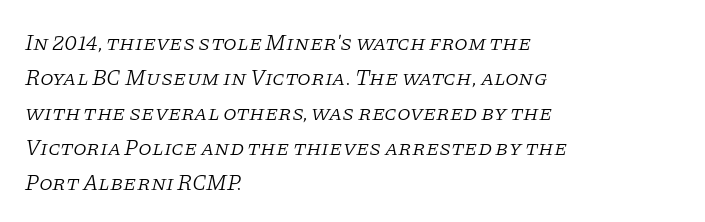
{"italic": "yes", "lean": "right", "slant_degrees": 11, "bold": "no", "underline": "no", "align": "left", "line_spacing": "normal", "line_spacing_ratio": 1.59, "letter_spacing": "normal", "letter_spacing_em": 0.0, "glyph_px": 22}
